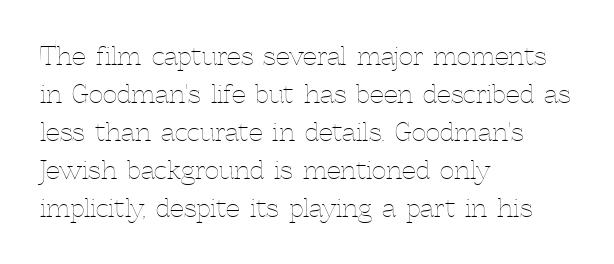
The font's upright variant was chosen for this text. The specimen omits any rule beneath the text block's lines. All the whitespace from short lines collects on the right. Tracking here is standard; glyphs follow each other at the usual distance.
